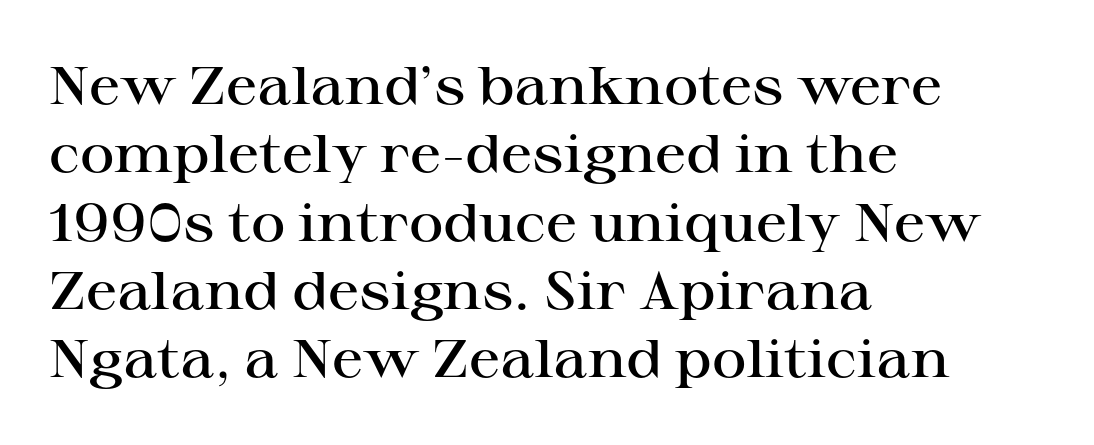
Q: Is the text bold? A: Semi-bold.
Q: Is the text italic (slanted)? A: No, it is upright.
Q: Is the typeface a serif or a sans-serif typeface? A: Serif.
Q: Is the text underlined? A: No.
Q: How is the paragraph aligned? A: Left-aligned.
Q: Is the spacing between letters normal or unusually wide? A: Normal.
Q: Is the spacing between lines tight, normal or loose? A: Normal.
Q: Width (condensed, normal, or wide)? A: Wide.
Q: Stroke contrast? A: High.
Q: x-height? A: Medium.
Q: Monospaced? A: No.
